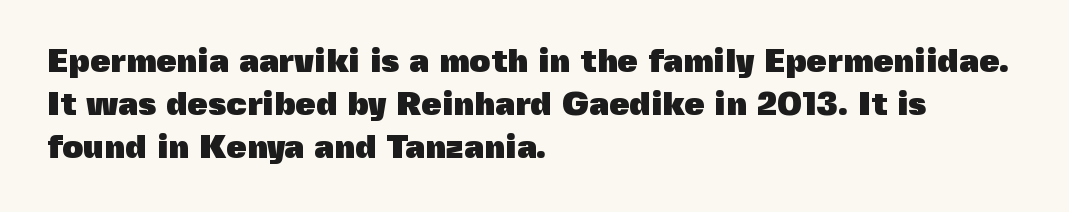
Set as a true bold cut, around the 700 mark. Quick note: not italic, upright. Beneath every word, the page is bare. The letterforms sit shoulder to shoulder at normal distance. Does the leading feel generous? No, just average. Classification — sans serif.
